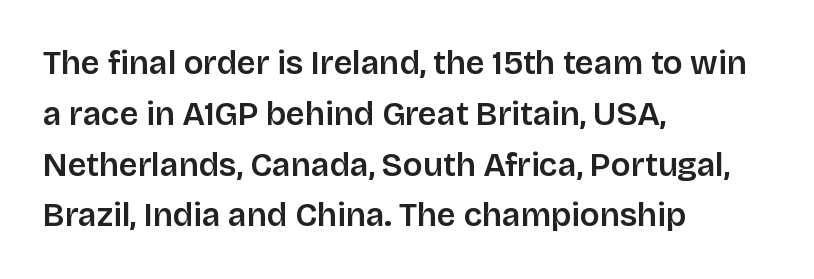
Q: Is the text bold? A: Semi-bold.
Q: Is the text italic (slanted)? A: No, it is upright.
Q: Is the typeface a serif or a sans-serif typeface? A: Sans-serif.
Q: Is the text underlined? A: No.
Q: How is the paragraph aligned? A: Left-aligned.
Q: Is the spacing between letters normal or unusually wide? A: Normal.
Q: Is the spacing between lines tight, normal or loose? A: Normal.
Q: Width (condensed, normal, or wide)? A: Normal.
Q: Stroke contrast? A: Low.
Q: x-height? A: Large.
Q: Monospaced? A: No.
